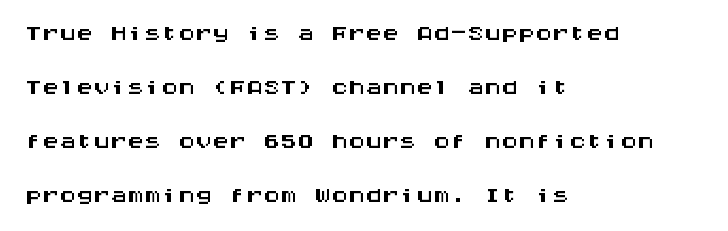
Q: Is the text italic (slanted)? A: No, it is upright.
Q: Is the typeface a serif or a sans-serif typeface? A: Sans-serif.
Q: Is the text underlined? A: No.
Q: How is the paragraph aligned? A: Left-aligned.
Q: Is the spacing between letters normal or unusually wide? A: Normal.
Q: Is the spacing between lines tight, normal or loose? A: Normal.
Q: Width (condensed, normal, or wide)? A: Wide.
Q: Stroke contrast? A: Medium.
Q: x-height? A: Large.
Q: Monospaced? A: Yes.
